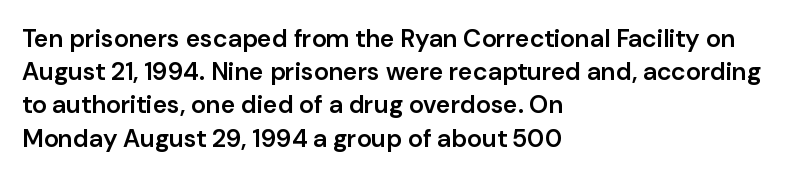
{"italic": "no", "bold": "semi", "underline": "no", "align": "left", "line_spacing": "normal", "line_spacing_ratio": 1.33, "letter_spacing": "normal", "letter_spacing_em": 0.0, "glyph_px": 25}
